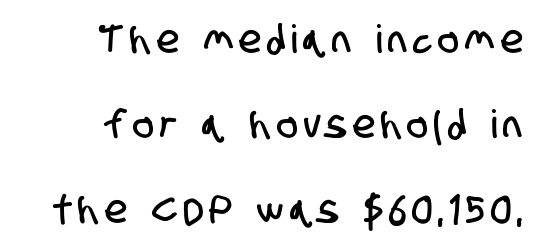
{"serif": "no", "width": "condensed", "stroke_contrast": "low", "x_height": "large", "monospaced": "no", "underline": "no", "align": "right", "line_spacing": "loose", "line_spacing_ratio": 2.18, "glyph_px": 39}
